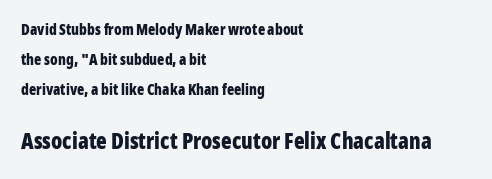
{"italic": "no", "bold": "yes", "underline": "no", "align": "left", "line_spacing": "loose", "line_spacing_ratio": 2.0, "letter_spacing": "normal", "letter_spacing_em": 0.0, "larger_block": "second", "size_ratio": 1.47, "glyph_px": 22}
